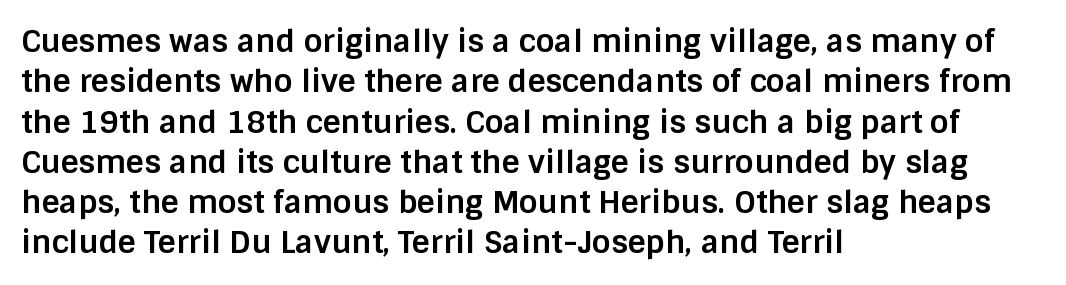
Descender tails drop into unmarked territory. The letters stand straight up with perfectly vertical stems. This block has exactly the height ordinary leading produces. The strokes are fattened all the way to bold.
